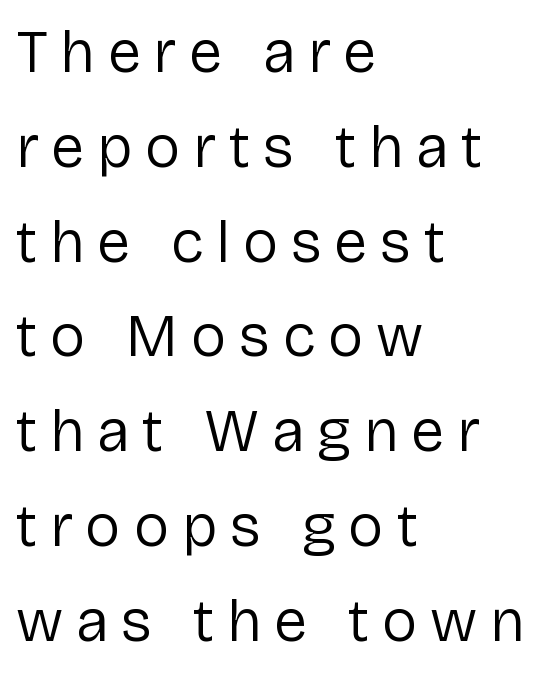
The image shows 60 px regular-weight sans-serif type, upright; set left-aligned, normal line spacing (1.58x), unusually wide letter spacing (+0.21 em), not underlined; low stroke contrast and a medium x-height.
